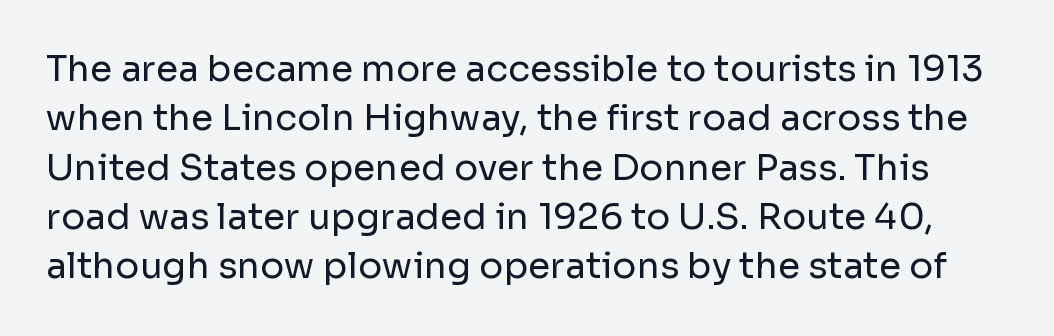
Q: Is the text bold? A: No.
Q: Is the text italic (slanted)? A: No, it is upright.
Q: Is the typeface a serif or a sans-serif typeface? A: Sans-serif.
Q: Is the text underlined? A: No.
Q: Is the spacing between letters normal or unusually wide? A: Normal.
Q: Is the spacing between lines tight, normal or loose? A: Normal.
Q: Width (condensed, normal, or wide)? A: Normal.
Q: Stroke contrast? A: Low.
Q: x-height? A: Medium.
Q: Monospaced? A: No.
